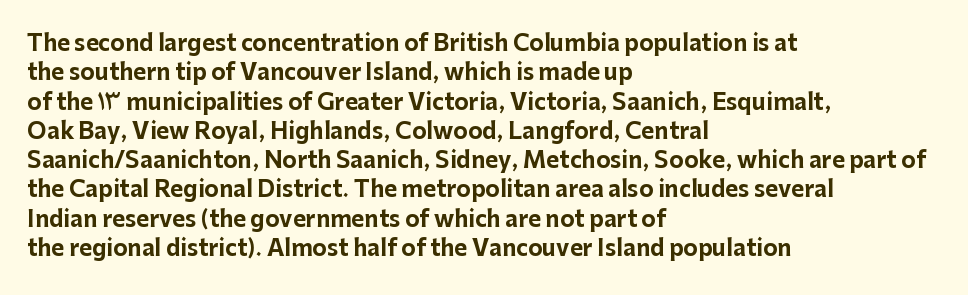
The image shows 22 px bold type, upright; set left-aligned, normal line spacing (1.33x), normal letter spacing, not underlined.
